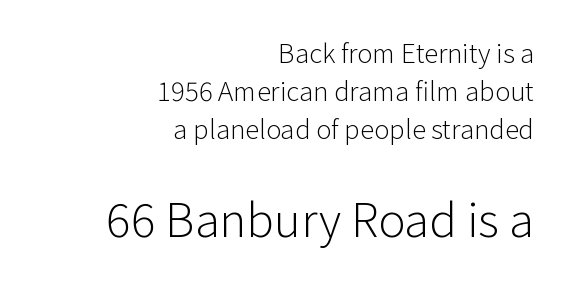
{"serif": "no", "italic": "no", "bold": "no", "weight": "light", "width": "normal", "stroke_contrast": "low", "x_height": "medium", "monospaced": "no", "underline": "no", "align": "right", "line_spacing": "normal", "line_spacing_ratio": 1.47, "letter_spacing": "normal", "letter_spacing_em": 0.0, "larger_block": "second", "size_ratio": 1.77, "glyph_px": 46}
